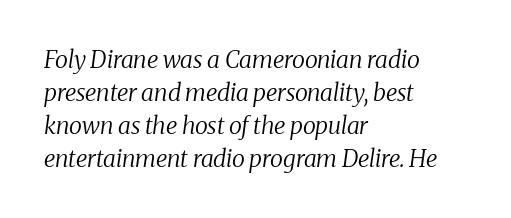
The image shows 24 px text type, italic (leaning right); set left-aligned, normal line spacing (1.37x), normal letter spacing, not underlined.
